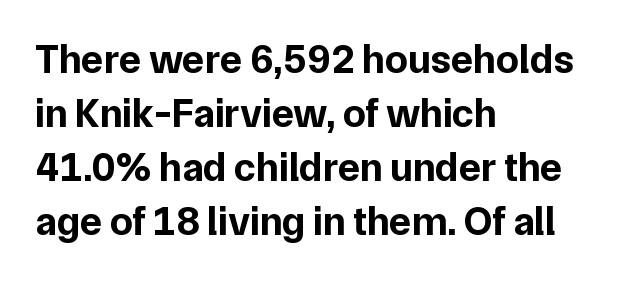
No extra tracking has been applied to these lines. All the whitespace from short lines collects on the right. Here the designer chose a conventional face with non-uniform glyph widths. The passage shown is not underscored anywhere. These words are printed bold, with thick strokes throughout. Interline gaps are of average width in this sample.
